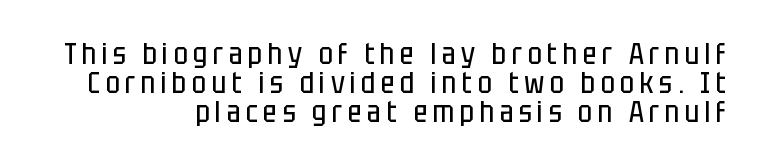
Q: Is the text bold? A: No.
Q: Is the text italic (slanted)? A: No, it is upright.
Q: Is the typeface a serif or a sans-serif typeface? A: Sans-serif.
Q: Is the text underlined? A: No.
Q: How is the paragraph aligned? A: Right-aligned.
Q: Is the spacing between lines tight, normal or loose? A: Tight.
Q: Width (condensed, normal, or wide)? A: Condensed.
Q: Stroke contrast? A: Low.
Q: x-height? A: Large.
Q: Monospaced? A: No.
